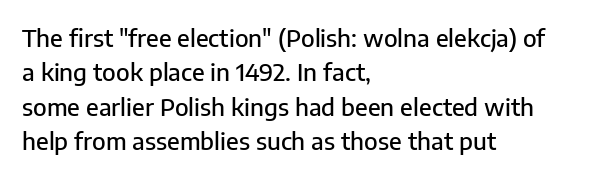
{"italic": "no", "underline": "no", "align": "left", "line_spacing": "normal", "line_spacing_ratio": 1.43, "letter_spacing": "normal", "letter_spacing_em": 0.0, "glyph_px": 24}
